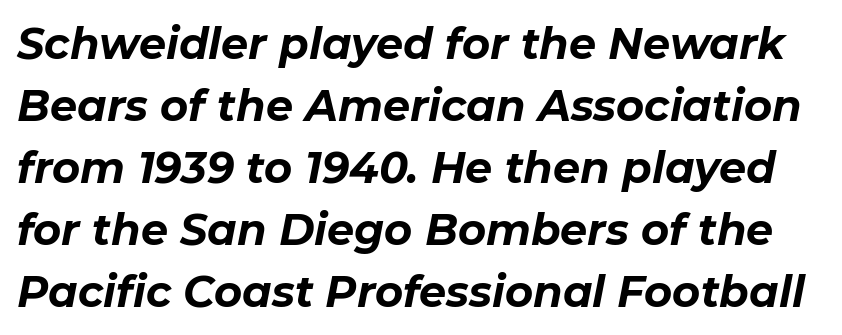
Observe the ordinary spacing: letters are neighbours, not strangers. These lines are rendered in a variable-pitch font. The block of text has a typical density, with ordinary space between rows. Notice how thick the strokes are: this is what a full bold looks like. Only glyphs here, with clear space below each row. The axis of the letterforms is tilted away from vertical.
